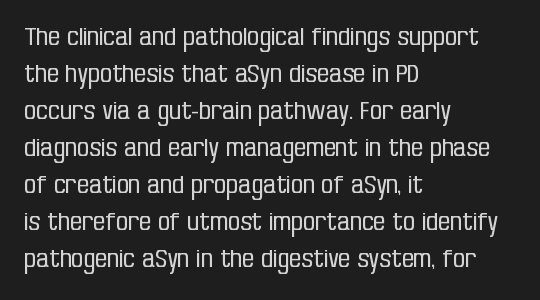
Vertical strokes here are truly vertical. Every row of glyphs begins at an identical x-position on the left. Between one letter and the next there's only the usual sliver of space. Only glyphs here, with clear space below each row.
